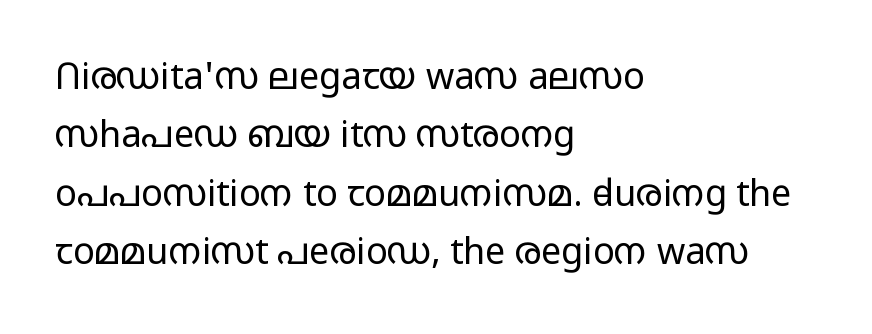
The image shows 36 px light, wide sans-serif type, upright; set left-aligned, normal line spacing (1.62x), normal letter spacing, not underlined; low stroke contrast and a medium x-height.
